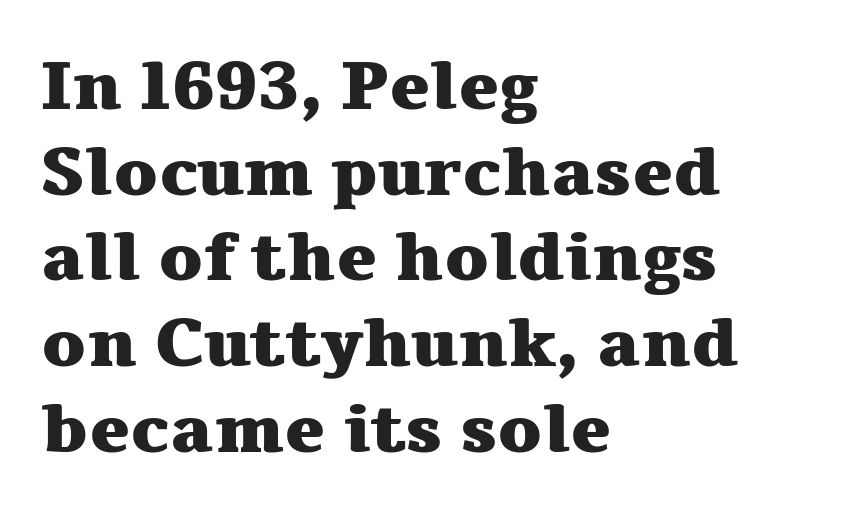
Q: Is the text bold? A: Yes.
Q: Is the text italic (slanted)? A: No, it is upright.
Q: Is the typeface a serif or a sans-serif typeface? A: Serif.
Q: Is the text underlined? A: No.
Q: How is the paragraph aligned? A: Left-aligned.
Q: Is the spacing between letters normal or unusually wide? A: Normal.
Q: Is the spacing between lines tight, normal or loose? A: Normal.
Q: Width (condensed, normal, or wide)? A: Wide.
Q: Stroke contrast? A: Medium.
Q: x-height? A: Medium.
Q: Monospaced? A: No.
